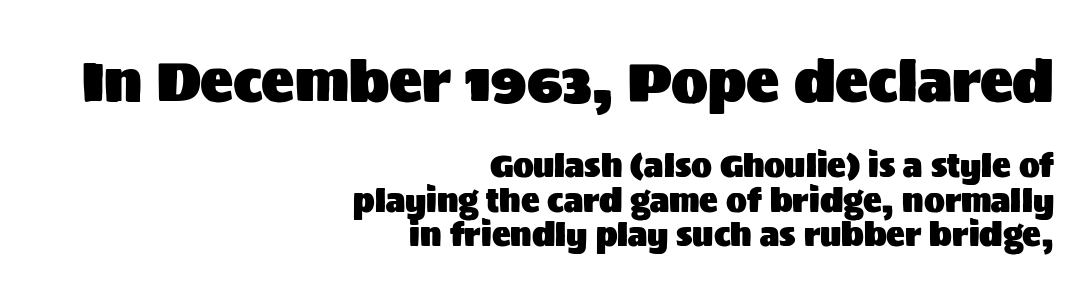
The image shows 55 px sans-serif type, upright; set right-aligned, tight line spacing (1.1x), normal letter spacing, not underlined; the first (top) block is 1.77x larger; medium stroke contrast and a large x-height.
